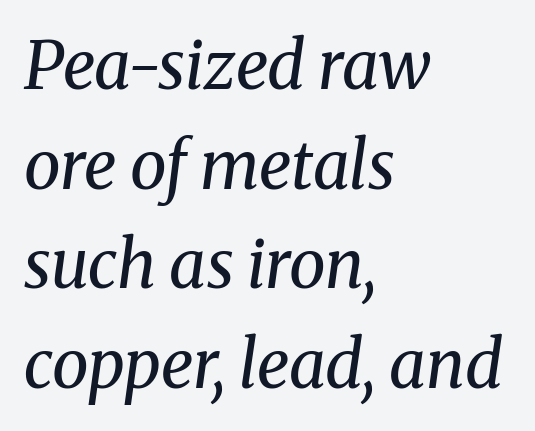
Q: Is the text bold? A: No.
Q: Is the text italic (slanted)? A: Yes, it leans right by about 8 degrees.
Q: Is the typeface a serif or a sans-serif typeface? A: Serif.
Q: Is the text underlined? A: No.
Q: How is the paragraph aligned? A: Left-aligned.
Q: Is the spacing between letters normal or unusually wide? A: Normal.
Q: Is the spacing between lines tight, normal or loose? A: Normal.
Q: Width (condensed, normal, or wide)? A: Normal.
Q: Stroke contrast? A: Medium.
Q: x-height? A: Medium.
Q: Monospaced? A: No.
